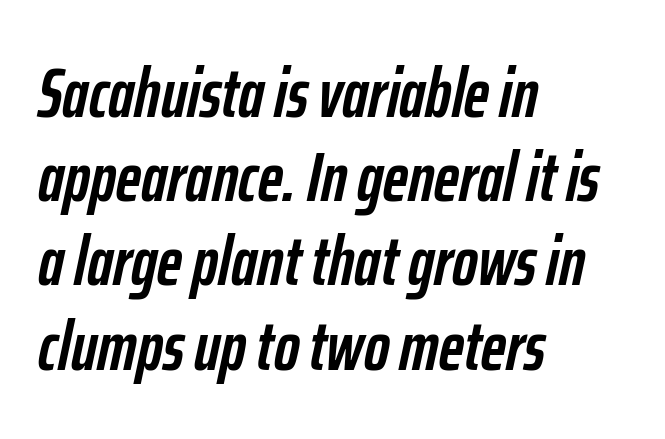
The image shows 69 px semibold, condensed type, italic (leaning right); set left-aligned, line spacing 1.22x, normal letter spacing, not underlined; low stroke contrast and a medium x-height.
